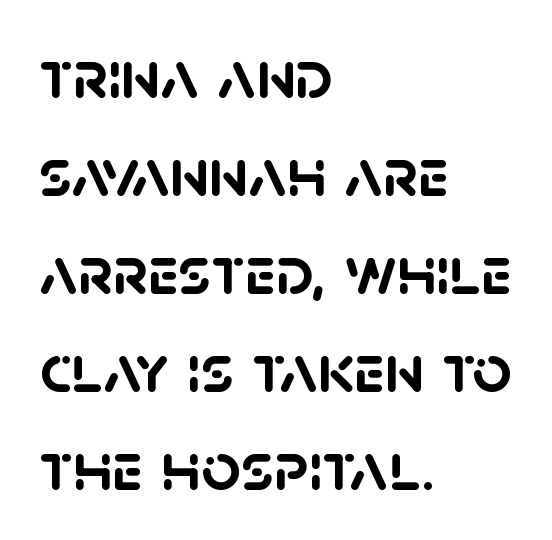
The image shows 69 px semibold sans-serif type; set left-aligned, normal line spacing (1.42x), normal letter spacing, not underlined; low stroke contrast and a large x-height.
